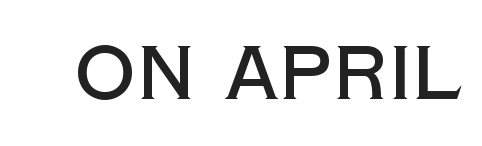
Q: Is the text italic (slanted)? A: No, it is upright.
Q: Is the typeface a serif or a sans-serif typeface? A: Sans-serif.
Q: Is the text underlined? A: No.
Q: Is the spacing between letters normal or unusually wide? A: Normal.
Q: Width (condensed, normal, or wide)? A: Normal.
Q: x-height? A: Large.
Q: Monospaced? A: No.
